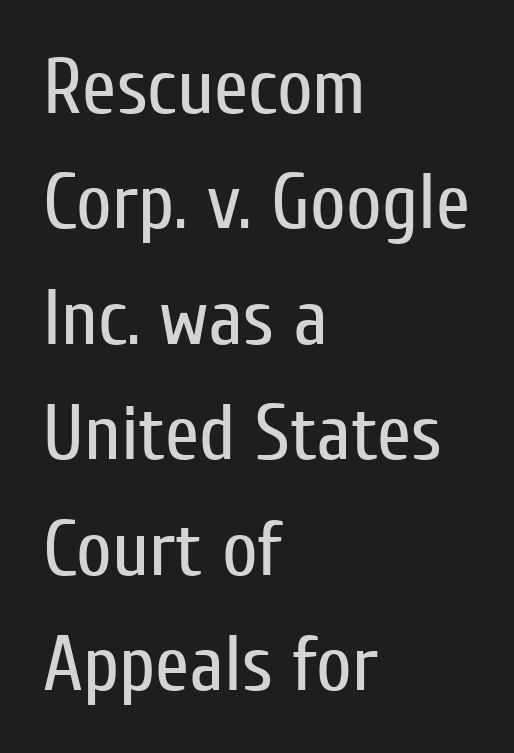
Summary of weight: not heavy and not bold. Character widths vary here, with narrow letters taking less room than wide ones. Examine the stroke ends and you'll find no serifs. Leading: standard.
